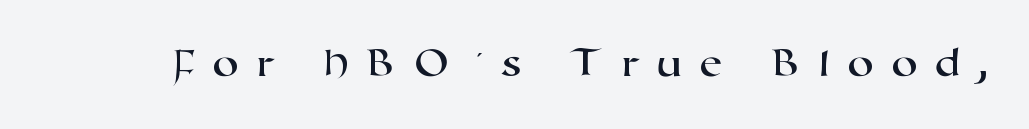
These lines are rendered in a variable-pitch font. Words appear elongated and porous because spacing is wide. The letters carry no serifs — their stems end cleanly without finishing strokes. The foot of each line stays bare and open.
